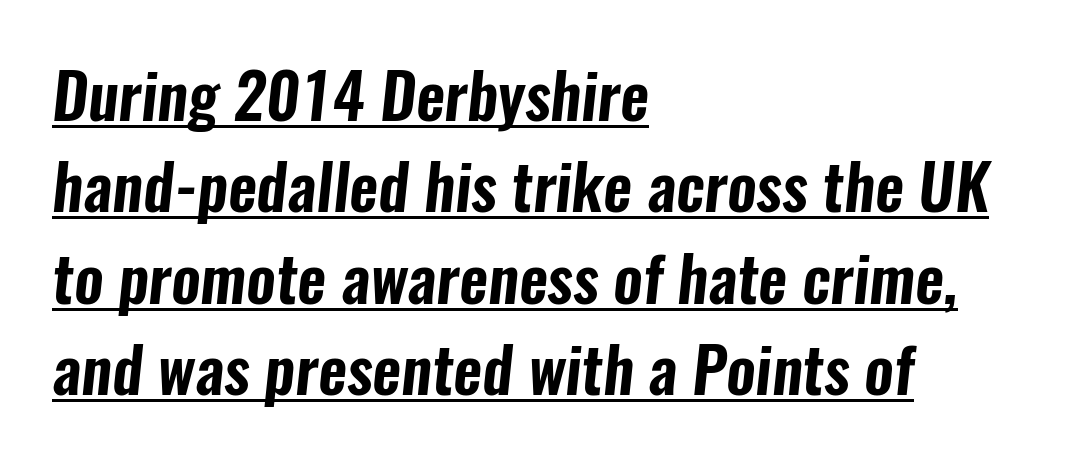
Q: Is the typeface a serif or a sans-serif typeface? A: Sans-serif.
Q: Is the text underlined? A: Yes.
Q: How is the paragraph aligned? A: Left-aligned.
Q: Is the spacing between letters normal or unusually wide? A: Normal.
Q: Is the spacing between lines tight, normal or loose? A: Normal.
Q: Width (condensed, normal, or wide)? A: Condensed.
Q: Stroke contrast? A: Low.
Q: x-height? A: Medium.
Q: Monospaced? A: No.
